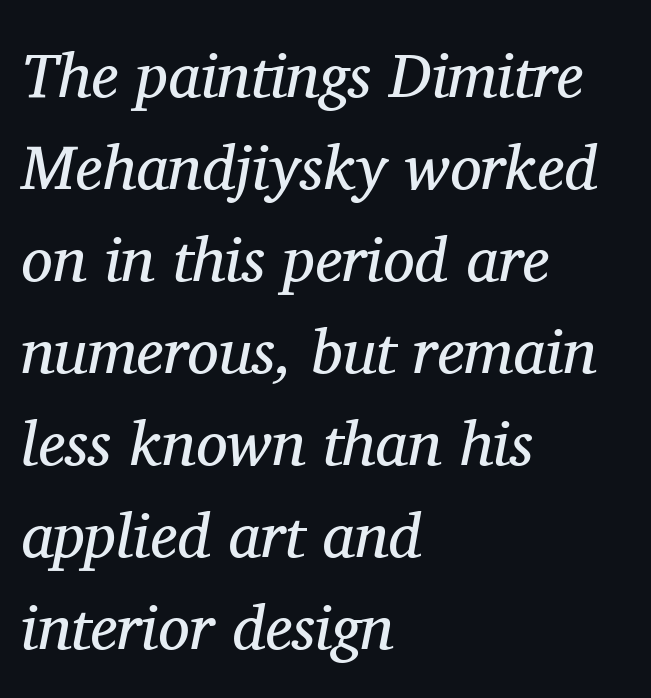
The image shows 63 px regular-weight serif type, italic (leaning right); set left-aligned, normal line spacing (1.46x), normal letter spacing, not underlined; medium stroke contrast and a medium x-height.
